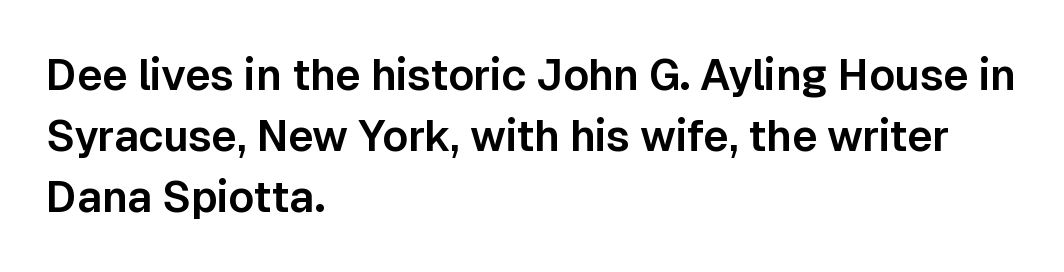
The image shows 43 px sans-serif type, upright; set left-aligned, normal line spacing (1.42x), normal letter spacing, not underlined; low stroke contrast and a medium x-height.
